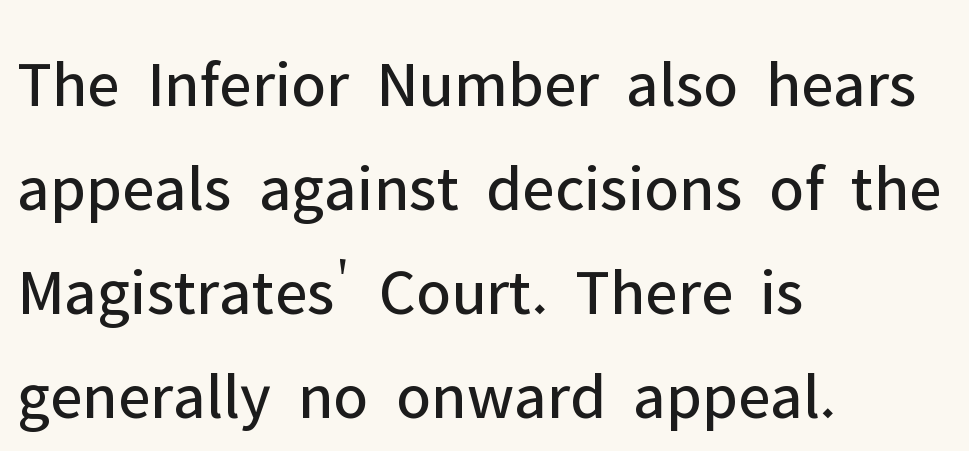
The foot of each line stays bare and open. If you measured baseline to baseline, you'd find a middling distance. In terms of letterspacing, this is plain default setting. Do the characters align in a grid? No, the font is proportional. Teacher's note: observe the even left margin — that is flush-left alignment.
